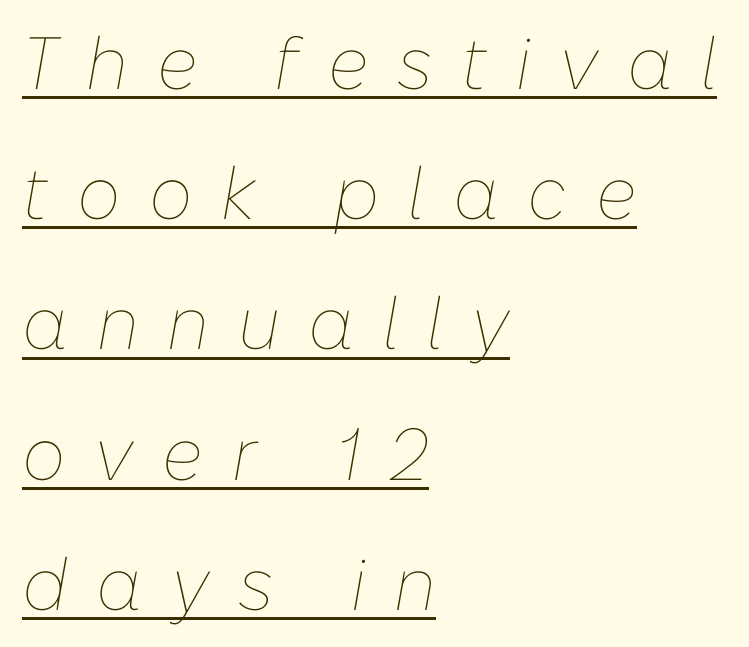
Q: Is the text bold? A: No.
Q: Is the text italic (slanted)? A: Yes, it leans right by about 10 degrees.
Q: Is the text underlined? A: Yes.
Q: How is the paragraph aligned? A: Left-aligned.
Q: Is the spacing between letters normal or unusually wide? A: Unusually wide.
Q: Width (condensed, normal, or wide)? A: Normal.
Q: Stroke contrast? A: Low.
Q: x-height? A: Medium.
Q: Monospaced? A: No.
